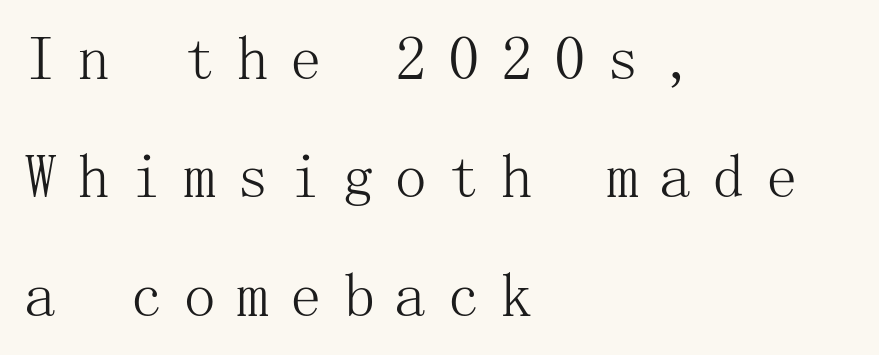
Q: Is the text bold? A: No.
Q: Is the text italic (slanted)? A: No, it is upright.
Q: Is the typeface a serif or a sans-serif typeface? A: Serif.
Q: Is the text underlined? A: No.
Q: How is the paragraph aligned? A: Left-aligned.
Q: Is the spacing between letters normal or unusually wide? A: Unusually wide.
Q: Width (condensed, normal, or wide)? A: Normal.
Q: Stroke contrast? A: Medium.
Q: x-height? A: Medium.
